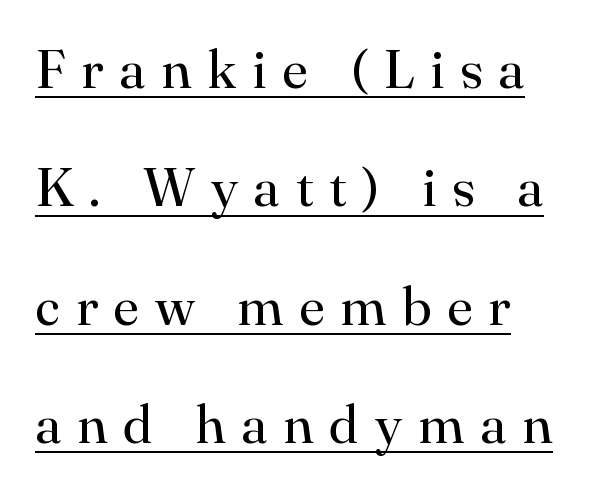
Compared with a typical body face, this is equally light or lighter still. Is the letter spacing exaggerated? Yes — the characters are pushed far apart. What decoration does the sample have? An underline. Stroke terminals: seriffed. Line spacing here is loose. The lettering stays uniformly vertical, giving the passage a roman look.
